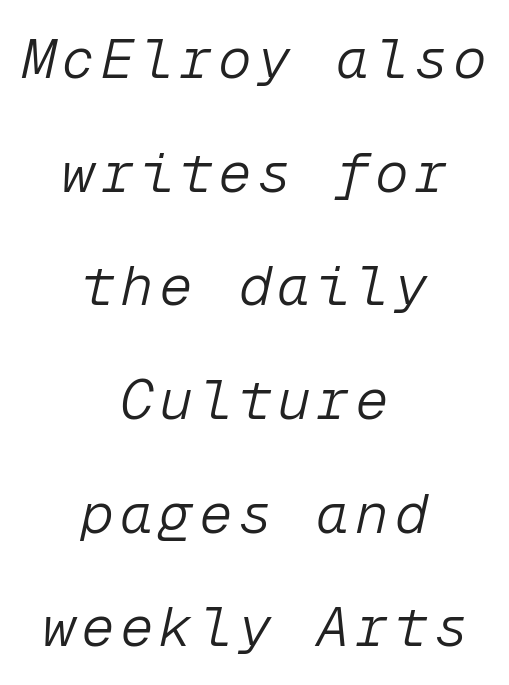
The image shows 56 px light type, italic (leaning right), monospaced; set centered, loose line spacing (2.03x), not underlined; low stroke contrast and a medium x-height.
